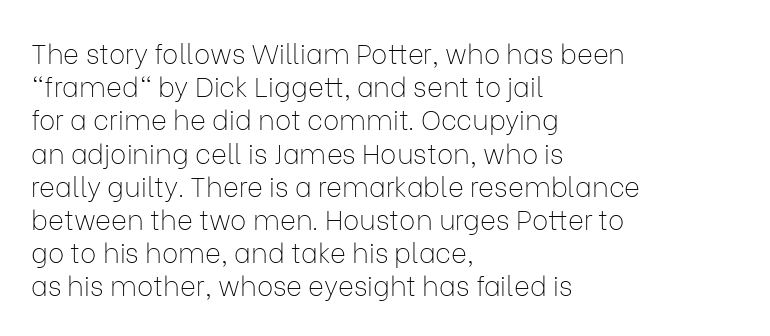
The zone under the glyphs is completely vacant. The passage is arranged the way most books set body copy — flush left. The type sits square on the baseline with zero lean. Weight: in the light-to-regular range. In terms of letterspacing, this is plain default setting.
